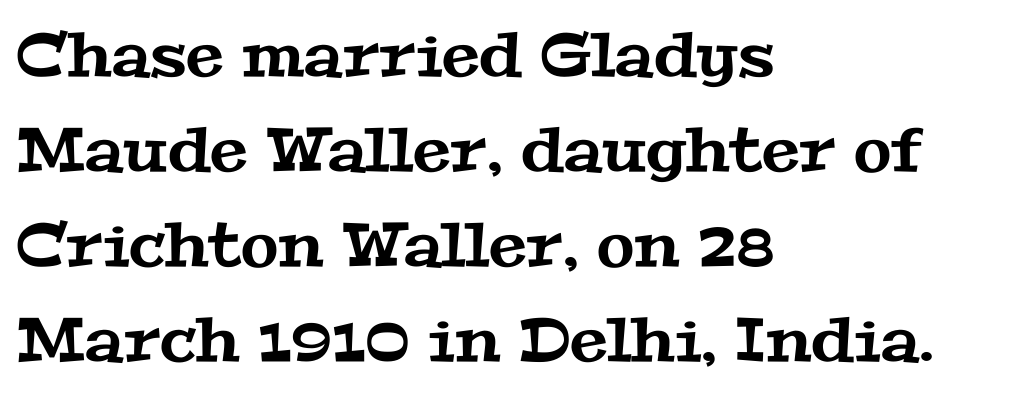
The image shows 61 px wide serif type; set left-aligned, normal line spacing (1.56x), normal letter spacing, not underlined; medium stroke contrast and a medium x-height.
